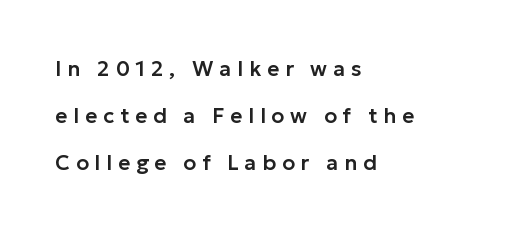
Tracking value appears strongly positive — letters spread wide. The zone under the glyphs is completely vacant. Loosely led — the rows are spread out. The type sits square on the baseline with zero lean. One-word summary of the alignment: left.
